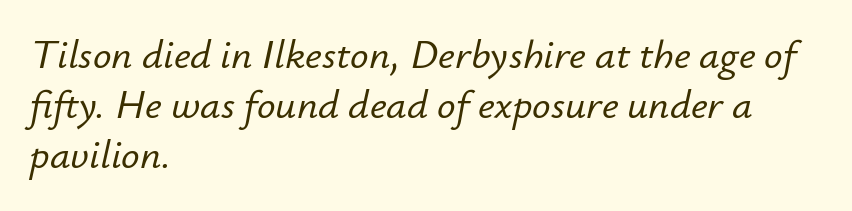
The image shows 41 px text type, italic (leaning right); set left-aligned, line spacing 1.22x, normal letter spacing, not underlined; low stroke contrast and a small x-height.
